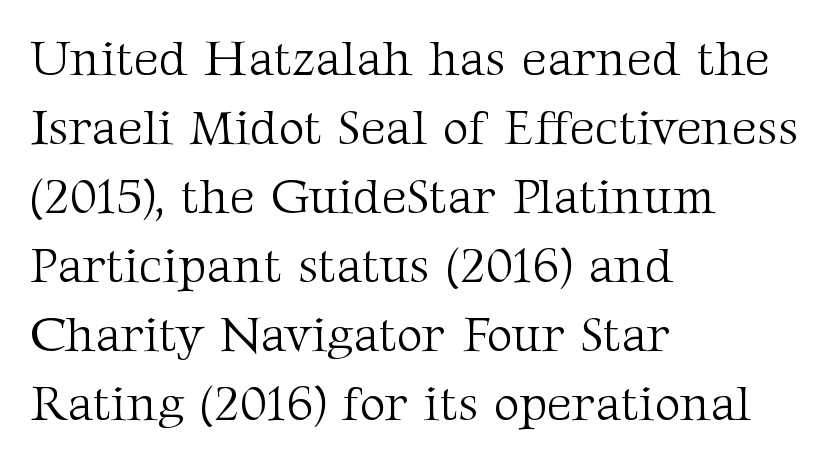
Q: Is the text bold? A: No.
Q: Is the text italic (slanted)? A: No, it is upright.
Q: Is the typeface a serif or a sans-serif typeface? A: Serif.
Q: Is the text underlined? A: No.
Q: How is the paragraph aligned? A: Left-aligned.
Q: Is the spacing between letters normal or unusually wide? A: Normal.
Q: Is the spacing between lines tight, normal or loose? A: Normal.
Q: Width (condensed, normal, or wide)? A: Normal.
Q: Stroke contrast? A: Medium.
Q: x-height? A: Medium.
Q: Monospaced? A: No.
